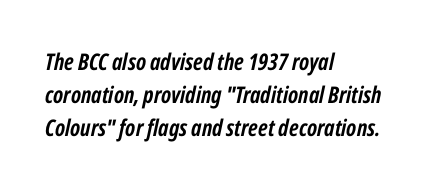
The image shows 23 px bold type, italic (leaning right); set left-aligned, normal line spacing (1.44x), normal letter spacing, not underlined.
